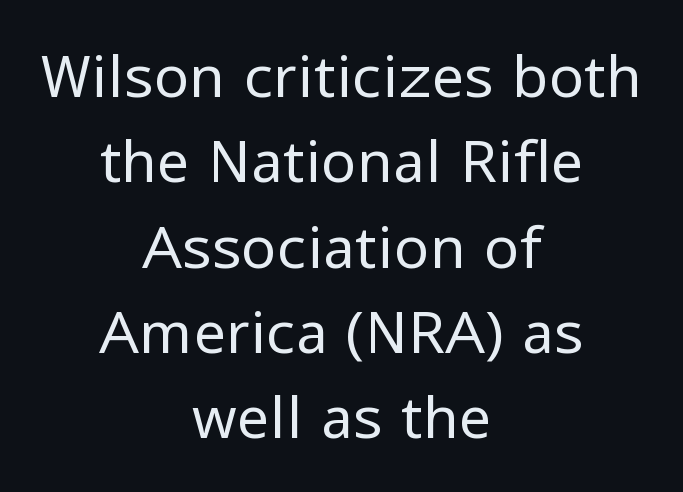
Q: Is the text bold? A: No.
Q: Is the text italic (slanted)? A: No, it is upright.
Q: Is the typeface a serif or a sans-serif typeface? A: Sans-serif.
Q: Is the text underlined? A: No.
Q: How is the paragraph aligned? A: Centered.
Q: Is the spacing between letters normal or unusually wide? A: Normal.
Q: Is the spacing between lines tight, normal or loose? A: Normal.
Q: Width (condensed, normal, or wide)? A: Normal.
Q: Stroke contrast? A: Low.
Q: x-height? A: Medium.
Q: Monospaced? A: No.
